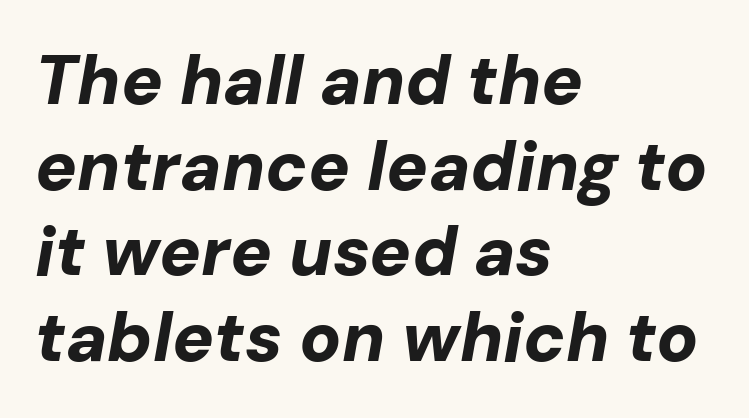
The image shows 69 px bold type, italic (leaning right); set left-aligned, line spacing 1.24x, normal letter spacing, not underlined; low stroke contrast and a medium x-height.
